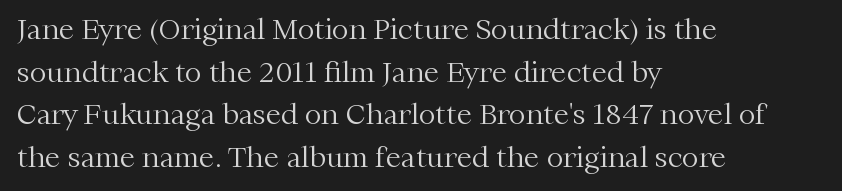
Think of a printed novel: that variable character pitch is what you see here. This sample keeps an unexceptional amount of space between lines. The face looks like a standard text weight, possibly lighter. Glance below the letters and you will spot only blank space.
